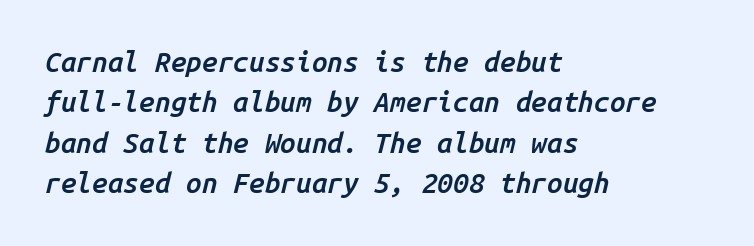
Q: Is the text bold? A: Semi-bold.
Q: Is the text italic (slanted)? A: Yes, it leans right by about 14 degrees.
Q: Is the text underlined? A: No.
Q: How is the paragraph aligned? A: Left-aligned.
Q: Is the spacing between letters normal or unusually wide? A: Normal.
Q: Is the spacing between lines tight, normal or loose? A: Normal.
Q: Width (condensed, normal, or wide)? A: Normal.
Q: Stroke contrast? A: Low.
Q: x-height? A: Medium.
Q: Monospaced? A: Yes.
